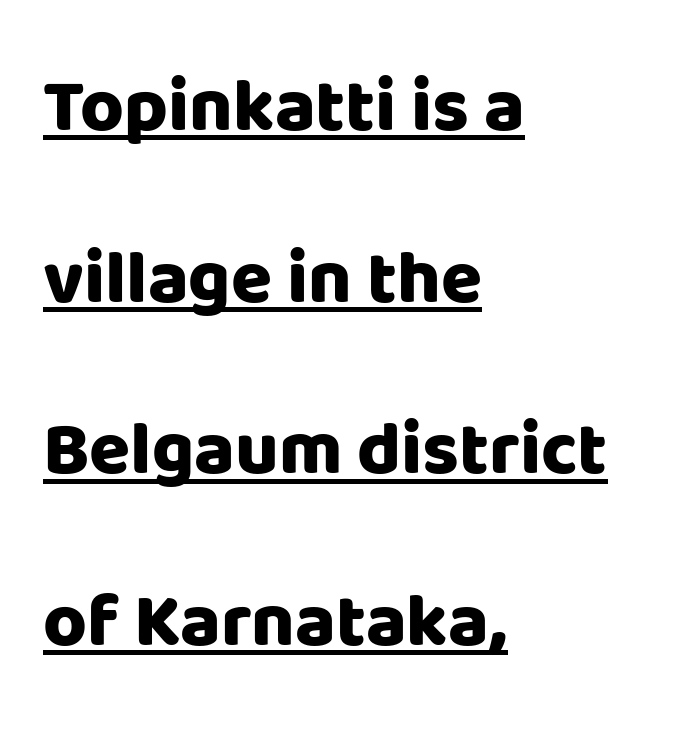
{"serif": "no", "italic": "no", "bold": "yes", "weight": "heavy", "width": "normal", "stroke_contrast": "low", "x_height": "large", "monospaced": "no", "underline": "yes", "align": "left", "line_spacing": "loose", "line_spacing_ratio": 2.29, "letter_spacing": "normal", "letter_spacing_em": 0.0, "glyph_px": 75}
